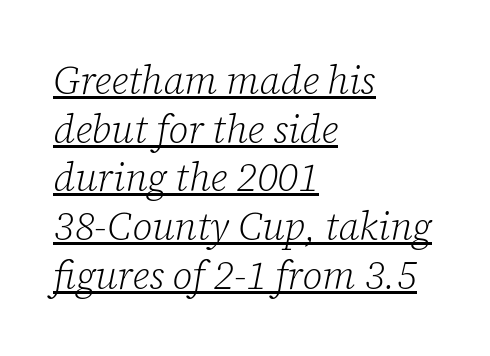
Q: Is the text bold? A: No.
Q: Is the text italic (slanted)? A: Yes, it leans right by about 12 degrees.
Q: Is the typeface a serif or a sans-serif typeface? A: Serif.
Q: Is the text underlined? A: Yes.
Q: How is the paragraph aligned? A: Left-aligned.
Q: Is the spacing between letters normal or unusually wide? A: Normal.
Q: Is the spacing between lines tight, normal or loose? A: Normal.
Q: Width (condensed, normal, or wide)? A: Normal.
Q: Stroke contrast? A: Low.
Q: x-height? A: Medium.
Q: Monospaced? A: No.
